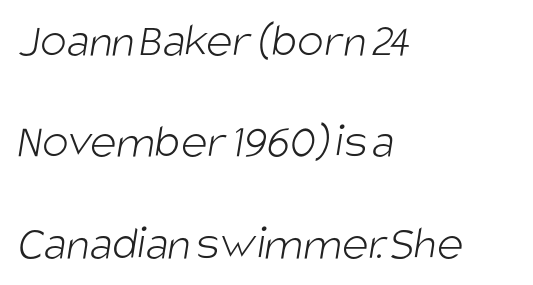
The image shows 50 px light, condensed sans-serif type; set left-aligned, loose line spacing (2.03x), normal letter spacing, not underlined; low stroke contrast and a large x-height.
